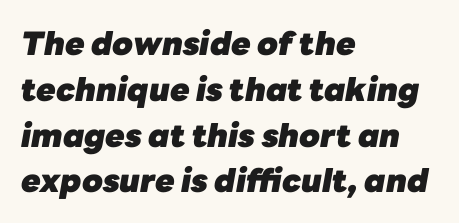
{"italic": "yes", "lean": "right", "slant_degrees": 10, "bold": "yes", "weight": "heavy", "width": "normal", "stroke_contrast": "low", "x_height": "medium", "monospaced": "no", "underline": "no", "align": "left", "line_spacing": "normal", "line_spacing_ratio": 1.43, "letter_spacing": "normal", "letter_spacing_em": 0.0, "glyph_px": 32}
